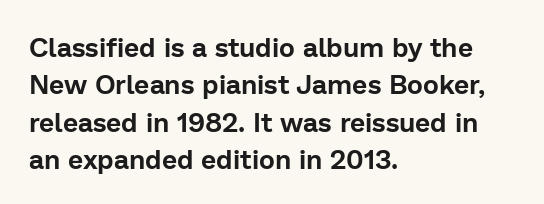
The image shows 27 px text type, upright; set left-aligned, normal line spacing (1.38x), normal letter spacing, not underlined.
